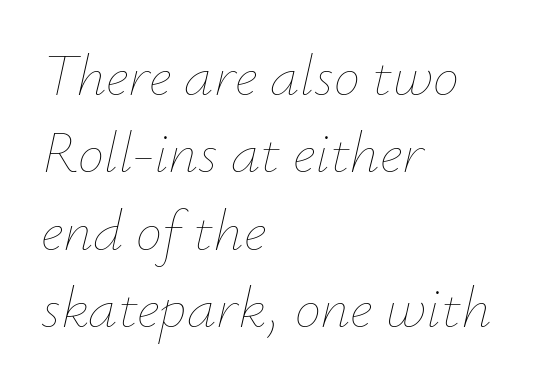
The image shows 59 px thin type, italic (leaning right); set left-aligned, normal line spacing (1.31x), normal letter spacing, not underlined; low stroke contrast and a small x-height.
